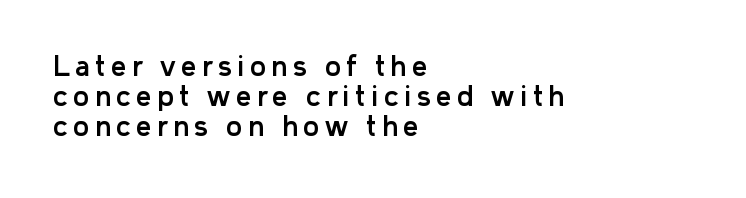
{"italic": "no", "underline": "no", "align": "left", "line_spacing": "tight", "line_spacing_ratio": 1.12, "letter_spacing": "wide", "letter_spacing_em": 0.2, "glyph_px": 27}
